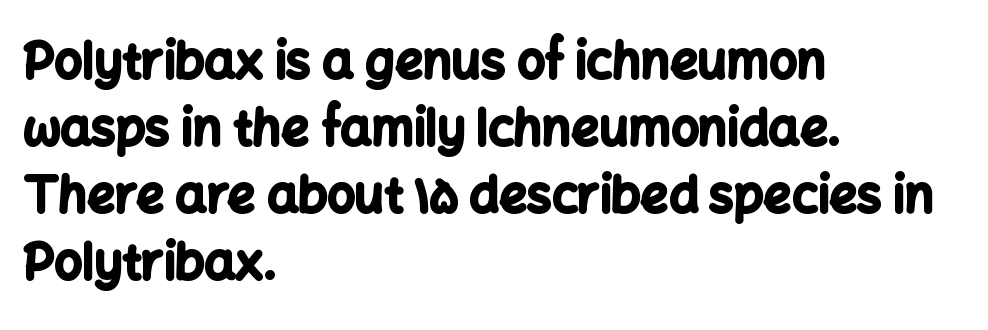
{"serif": "no", "italic": "no", "bold": "yes", "weight": "bold", "width": "normal", "stroke_contrast": "low", "x_height": "medium", "monospaced": "no", "underline": "no", "align": "left", "line_spacing": "normal", "line_spacing_ratio": 1.37, "letter_spacing": "normal", "letter_spacing_em": 0.0, "glyph_px": 49}
